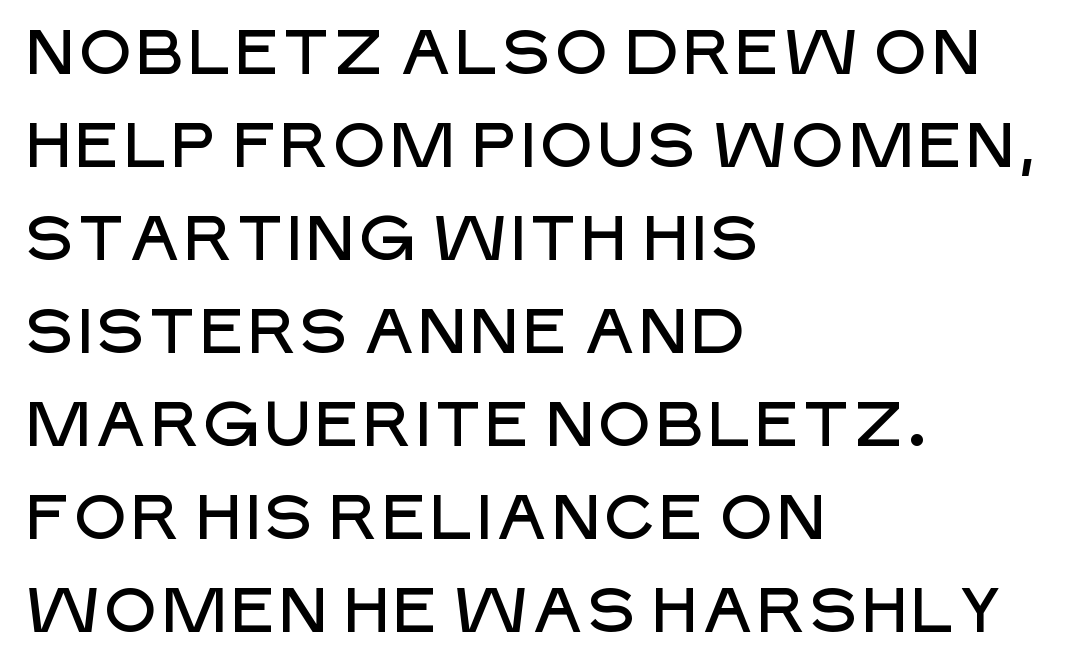
{"serif": "no", "italic": "no", "width": "normal", "stroke_contrast": "low", "x_height": "large", "monospaced": "no", "underline": "no", "align": "left", "line_spacing": "normal", "line_spacing_ratio": 1.5, "letter_spacing": "normal", "letter_spacing_em": 0.0, "glyph_px": 62}
